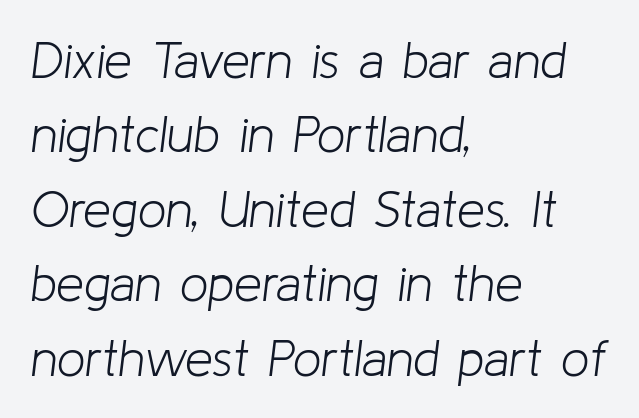
{"italic": "yes", "lean": "right", "slant_degrees": 8, "bold": "no", "weight": "light", "width": "normal", "stroke_contrast": "low", "x_height": "medium", "monospaced": "no", "underline": "no", "align": "left", "line_spacing": "normal", "line_spacing_ratio": 1.49, "letter_spacing": "normal", "letter_spacing_em": 0.0, "glyph_px": 50}
